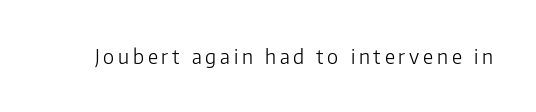
The image shows 20 px text type, upright; set not underlined.
